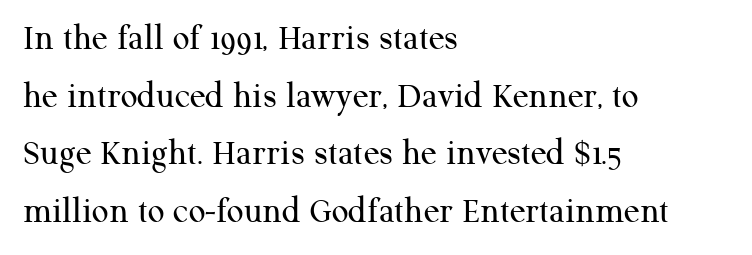
Letterform terminals end in serifs throughout the passage. Lines of text with bare space underneath. Alignment: flush left. This block has exactly the height ordinary leading produces. It's the straight-up-and-down kind of type. The passage shown is not bold in any degree.
